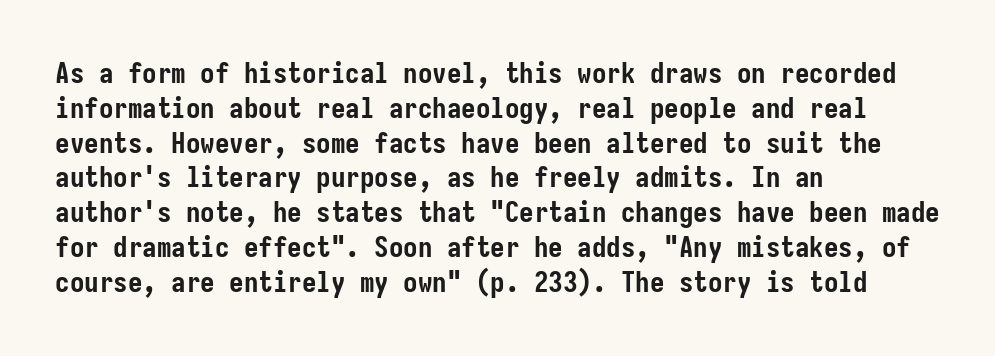
Q: Is the text bold? A: Yes.
Q: Is the text italic (slanted)? A: No, it is upright.
Q: Is the typeface a serif or a sans-serif typeface? A: Sans-serif.
Q: Is the text underlined? A: No.
Q: How is the paragraph aligned? A: Left-aligned.
Q: Is the spacing between letters normal or unusually wide? A: Normal.
Q: Width (condensed, normal, or wide)? A: Condensed.
Q: Stroke contrast? A: Low.
Q: x-height? A: Medium.
